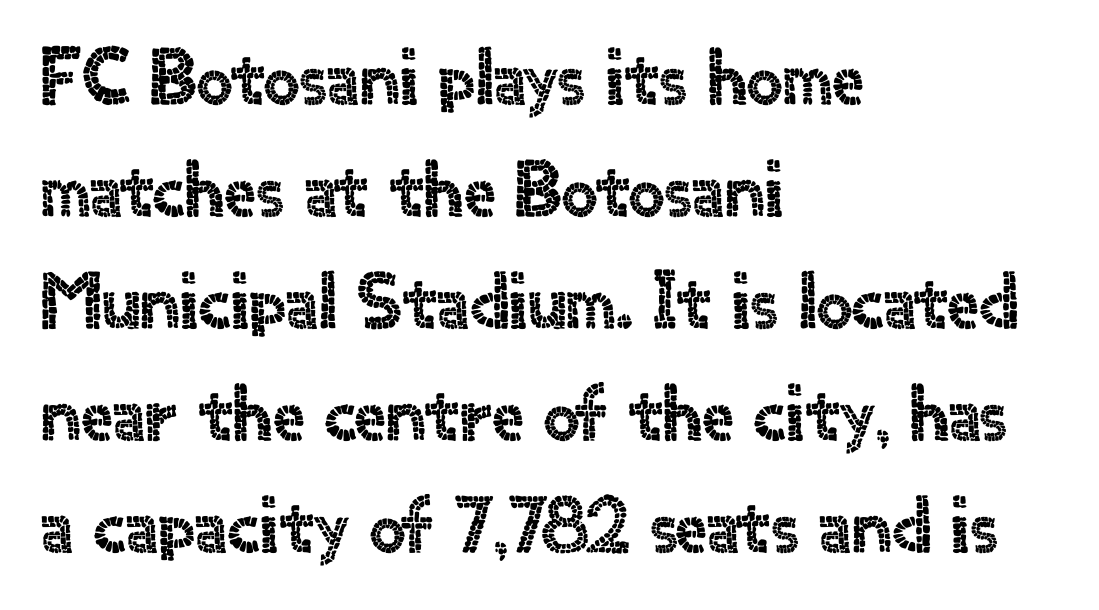
Q: Is the text italic (slanted)? A: No, it is upright.
Q: Is the typeface a serif or a sans-serif typeface? A: Sans-serif.
Q: Is the text underlined? A: No.
Q: How is the paragraph aligned? A: Left-aligned.
Q: Is the spacing between letters normal or unusually wide? A: Normal.
Q: Is the spacing between lines tight, normal or loose? A: Normal.
Q: Width (condensed, normal, or wide)? A: Normal.
Q: x-height? A: Small.
Q: Monospaced? A: No.
